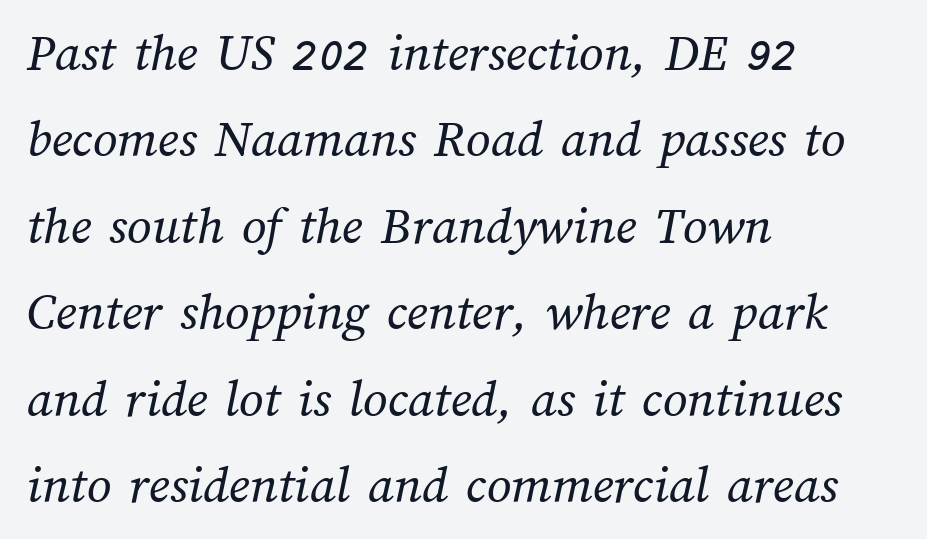
The image shows 54 px regular-weight type; set left-aligned, normal line spacing (1.6x), normal letter spacing, not underlined; medium stroke contrast and a medium x-height.
